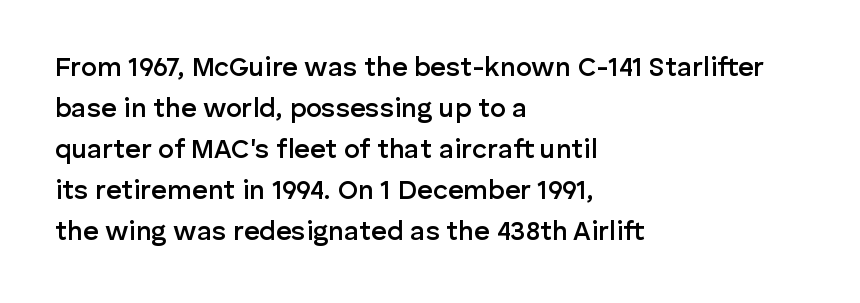
The image shows 27 px text type, upright; set left-aligned, normal line spacing (1.52x), normal letter spacing, not underlined.
